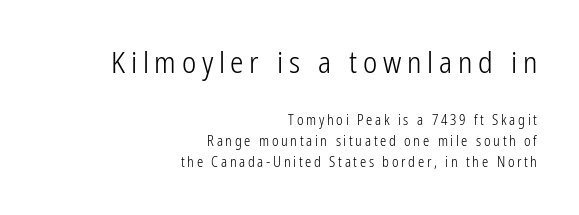
The image shows 30 px light, condensed sans-serif type, upright; set right-aligned, normal line spacing (1.5x), not underlined; the first (top) block is 2.14x larger; low stroke contrast and a medium x-height.
